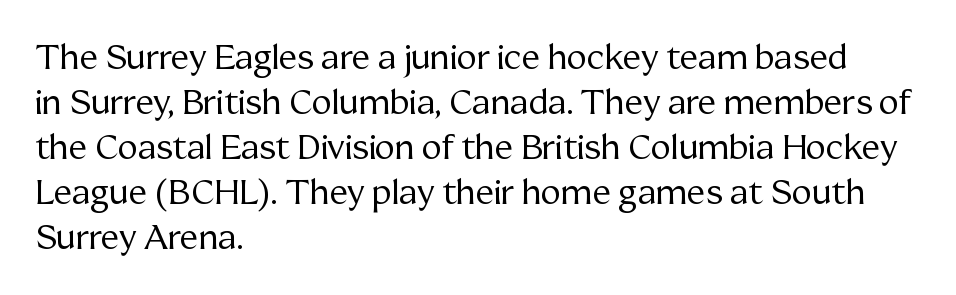
The image shows 34 px regular-weight serif type, upright; set left-aligned, normal line spacing (1.32x), normal letter spacing, not underlined; medium stroke contrast and a medium x-height.
